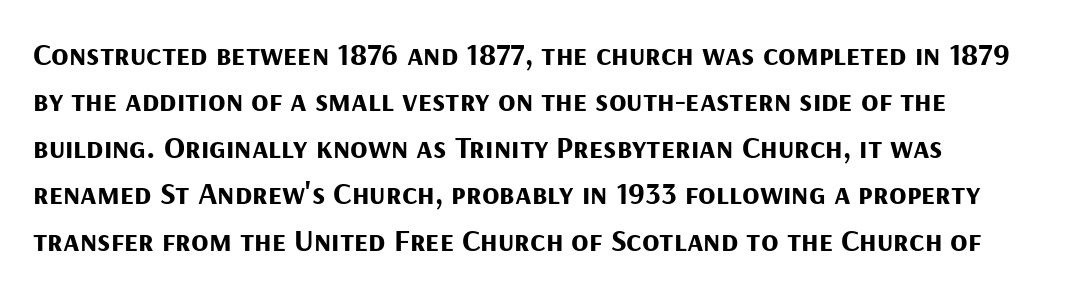
The image shows 32 px bold sans-serif type, upright; set normal line spacing (1.45x), normal letter spacing, not underlined; medium stroke contrast and a medium x-height.
